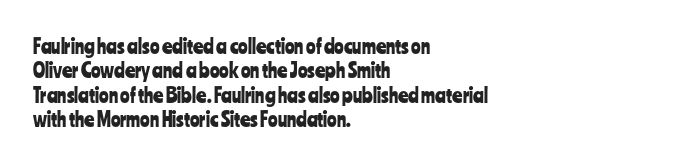
Look at the tracking — it's just the regular setting, nothing added. Horizontal alignment here is leftward, the default for most running prose. Clear beneath every line of the passage. Unlike italic type, these characters show no tilt at all.
